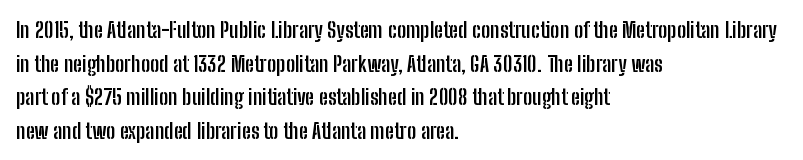
Q: Is the text bold? A: Yes.
Q: Is the text italic (slanted)? A: No, it is upright.
Q: Is the text underlined? A: No.
Q: How is the paragraph aligned? A: Left-aligned.
Q: Is the spacing between letters normal or unusually wide? A: Normal.
Q: Is the spacing between lines tight, normal or loose? A: Normal.
